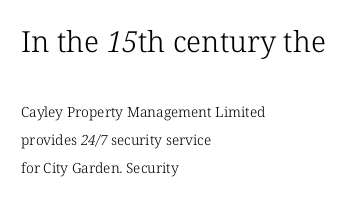
Classification — serif. Is the type heavy? It reads as light-to-regular instead. Between these two stacked blocks, the higher one wins on size. Summary of vertical rhythm: relaxed, with wide interline spacing. Visually the block forms a straight wall on the left and a jagged coastline on the right. Anything drawn beneath the words? Only blank space.
